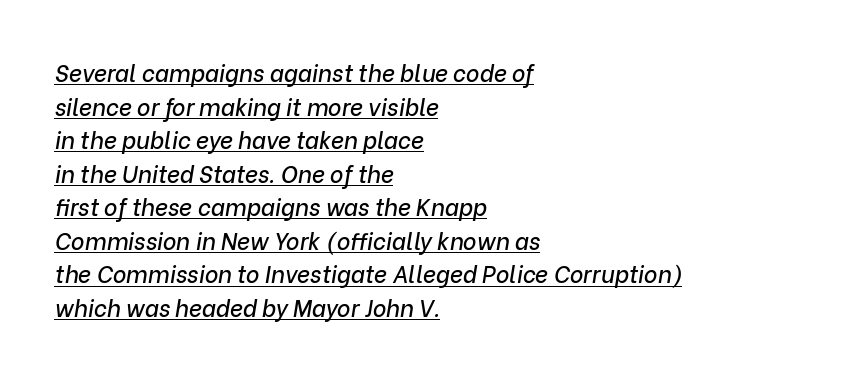
The image shows 23 px text type, italic (leaning right); set left-aligned, normal line spacing (1.46x), normal letter spacing, underlined.
